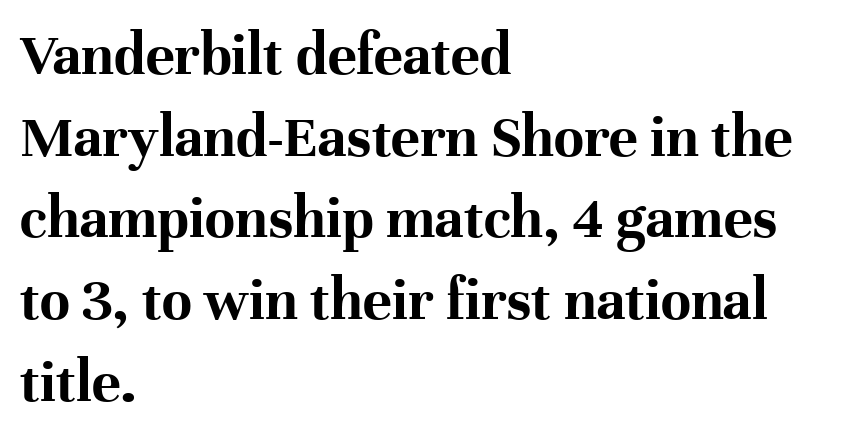
The image shows 61 px bold serif type, upright; set left-aligned, normal line spacing (1.34x), normal letter spacing, not underlined; high stroke contrast and a medium x-height.
